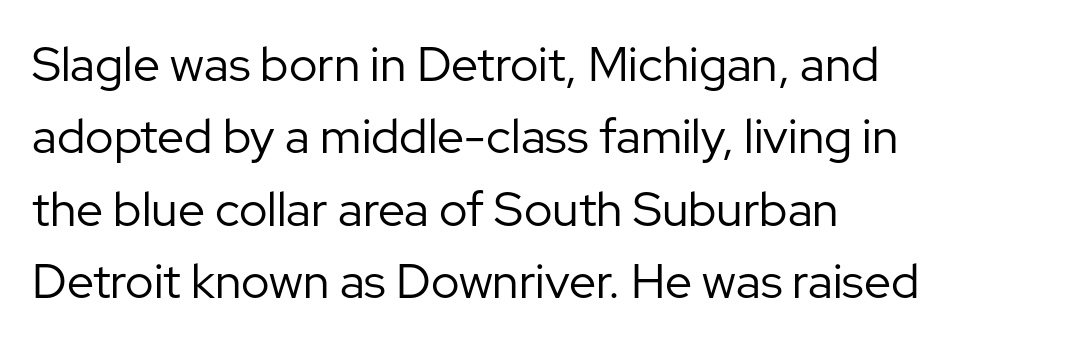
Q: Is the text bold? A: No.
Q: Is the text italic (slanted)? A: No, it is upright.
Q: Is the typeface a serif or a sans-serif typeface? A: Sans-serif.
Q: Is the text underlined? A: No.
Q: How is the paragraph aligned? A: Left-aligned.
Q: Is the spacing between letters normal or unusually wide? A: Normal.
Q: Is the spacing between lines tight, normal or loose? A: Normal.
Q: Width (condensed, normal, or wide)? A: Normal.
Q: Stroke contrast? A: Low.
Q: x-height? A: Medium.
Q: Monospaced? A: No.
